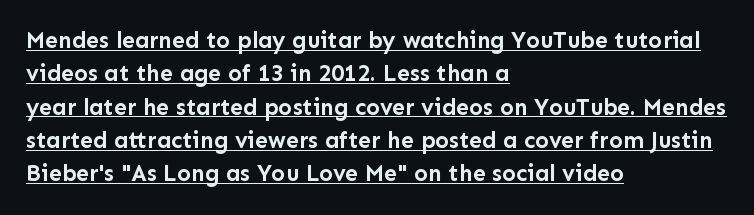
Q: Is the text bold? A: Yes.
Q: Is the text italic (slanted)? A: No, it is upright.
Q: Is the text underlined? A: Yes.
Q: How is the paragraph aligned? A: Left-aligned.
Q: Is the spacing between letters normal or unusually wide? A: Normal.
Q: Is the spacing between lines tight, normal or loose? A: Normal.
